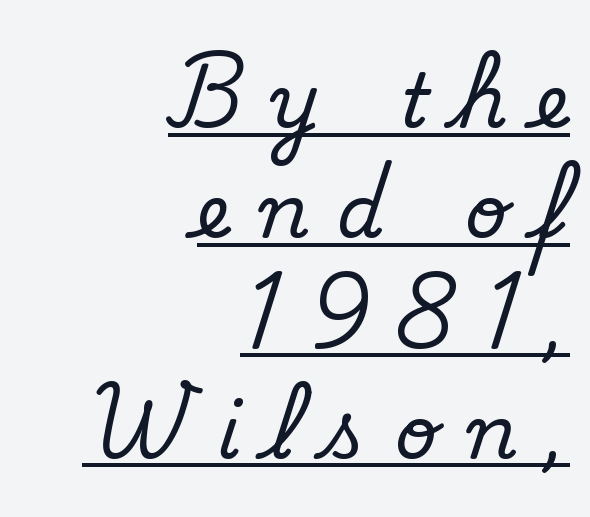
{"serif": "yes", "width": "normal", "stroke_contrast": "medium", "x_height": "small", "monospaced": "no", "underline": "yes", "align": "right", "line_spacing": "normal", "line_spacing_ratio": 1.49, "letter_spacing": "wide", "letter_spacing_em": 0.39, "glyph_px": 74}
